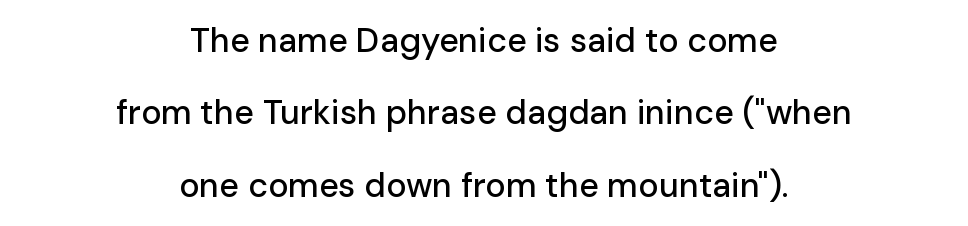
Casual observation: everything's sitting right in the middle. Anything drawn beneath the words? Only blank space. The designer dialed line spacing up above the default. The letters stand upright; this is a roman face. Look at the tracking — it's just the regular setting, nothing added. Spacing verdict: proportional, widths tailored to each character.
